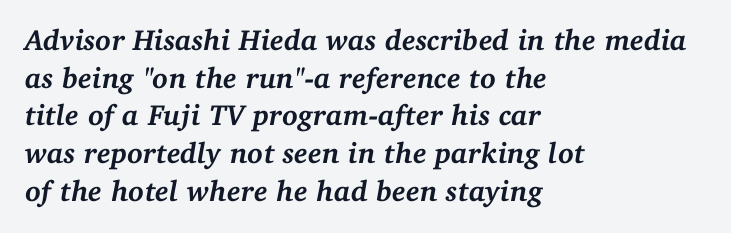
A typesetter would call this zero additional tracking. Summary of weight: heavy, a full bold. Does the copy run flush right? No — it runs flush left. Plain, unruled lines of type.
